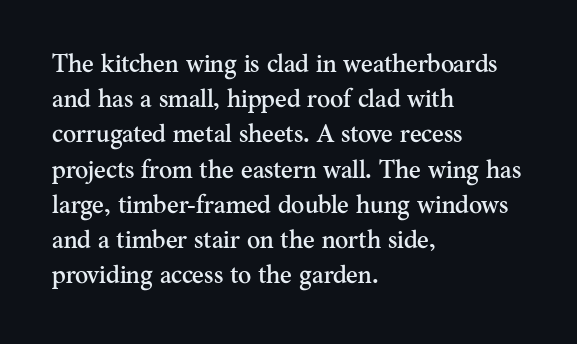
Posture: straight, roman, zero tilt. This rendering uses left alignment, leaving the right contour irregular. This sample keeps an unexceptional amount of space between lines. Bare-footed words on every line.
